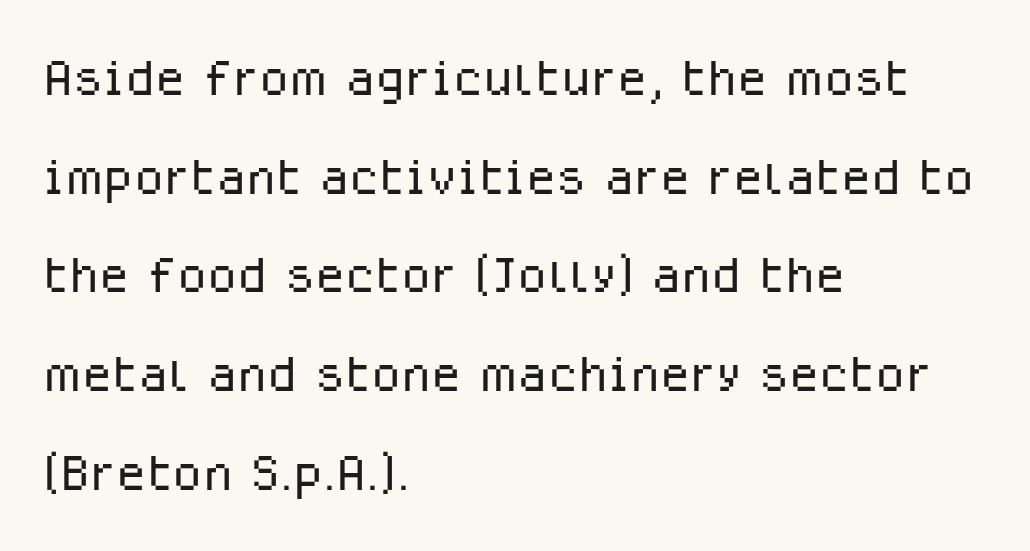
Q: Is the text bold? A: No.
Q: Is the text italic (slanted)? A: No, it is upright.
Q: Is the typeface a serif or a sans-serif typeface? A: Sans-serif.
Q: Is the text underlined? A: No.
Q: How is the paragraph aligned? A: Left-aligned.
Q: Is the spacing between letters normal or unusually wide? A: Normal.
Q: Is the spacing between lines tight, normal or loose? A: Normal.
Q: Width (condensed, normal, or wide)? A: Normal.
Q: Stroke contrast? A: Low.
Q: x-height? A: Medium.
Q: Monospaced? A: No.
